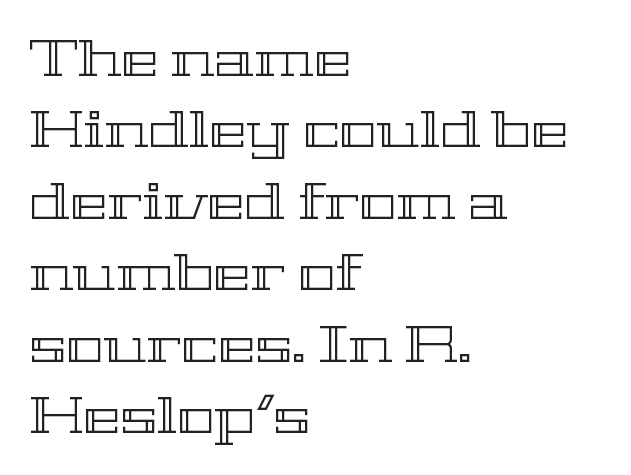
{"italic": "no", "width": "wide", "x_height": "medium", "monospaced": "no", "underline": "no", "align": "left", "line_spacing": "normal", "line_spacing_ratio": 1.43, "letter_spacing": "normal", "letter_spacing_em": 0.0, "glyph_px": 50}
